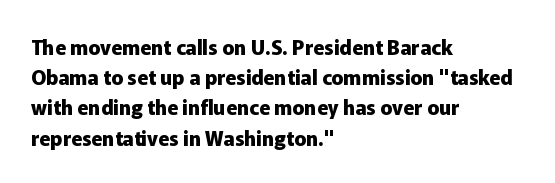
The image shows 20 px bold type, upright; set left-aligned, normal line spacing (1.51x), normal letter spacing, not underlined.
